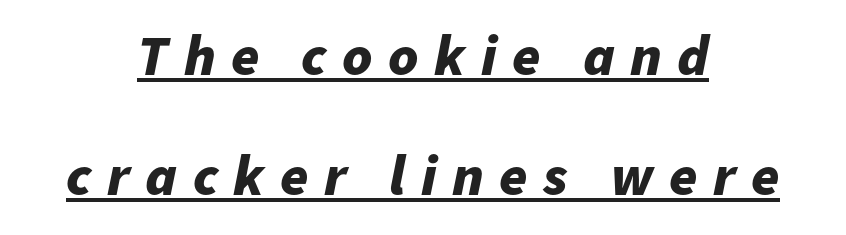
The image shows 57 px bold type, italic (leaning right); set centered, loose line spacing (2.11x), unusually wide letter spacing (+0.27 em), underlined; low stroke contrast and a medium x-height.
